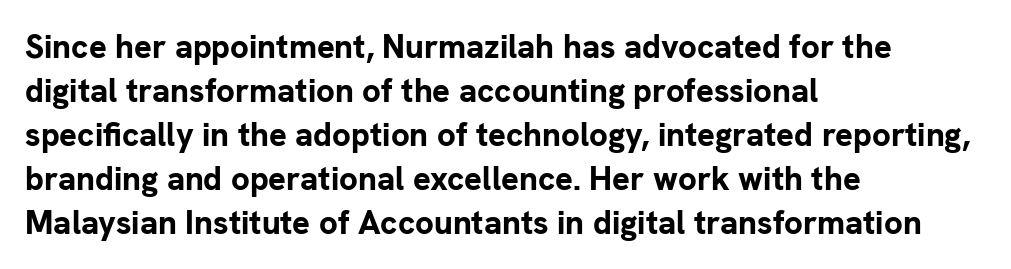
{"serif": "no", "italic": "no", "bold": "yes", "weight": "bold", "width": "normal", "stroke_contrast": "low", "x_height": "medium", "monospaced": "no", "underline": "no", "align": "left", "line_spacing": "normal", "line_spacing_ratio": 1.33, "letter_spacing": "normal", "letter_spacing_em": 0.0, "glyph_px": 33}
